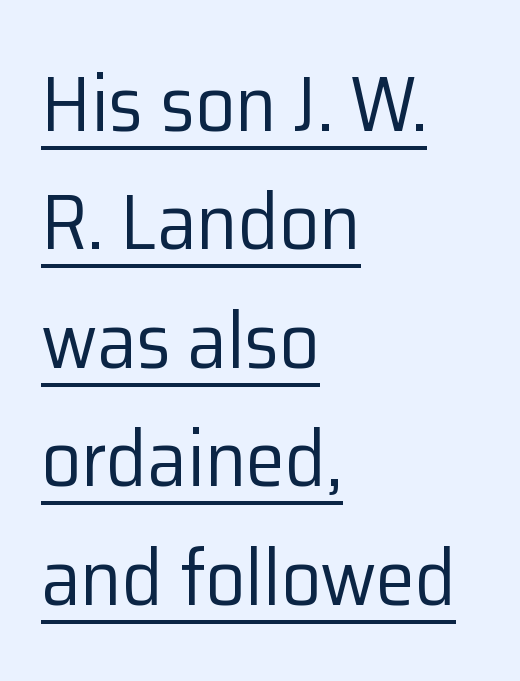
{"serif": "no", "italic": "no", "bold": "no", "weight": "regular", "width": "normal", "stroke_contrast": "low", "x_height": "medium", "monospaced": "no", "underline": "yes", "align": "left", "line_spacing": "normal", "line_spacing_ratio": 1.5, "letter_spacing": "normal", "letter_spacing_em": 0.0, "glyph_px": 79}
